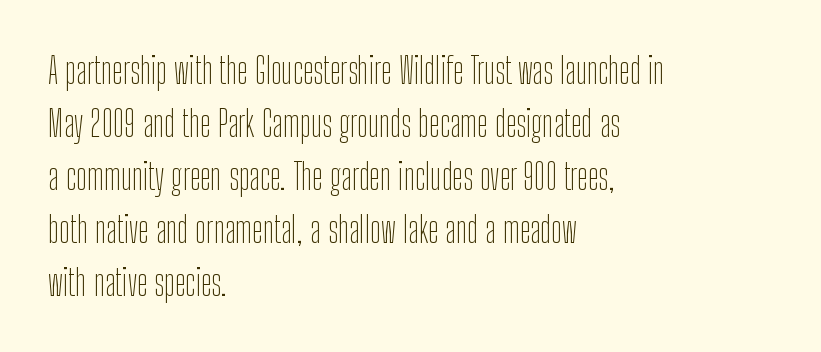
The image shows 36 px thin, condensed sans-serif type, upright; set left-aligned, normal line spacing (1.47x), normal letter spacing, not underlined; low stroke contrast and a medium x-height.
